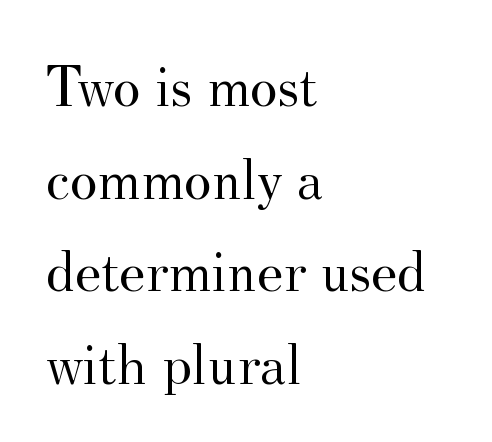
Standard letterfit; no display-style spreading of the glyphs. Note the varied advance widths — an 'i' is clearly narrower than an 'm'. Heaviness? Minimal to ordinary, like unemphasized prose. The leading is moderate, giving the passage an even texture. The font's upright variant was chosen for this text.
